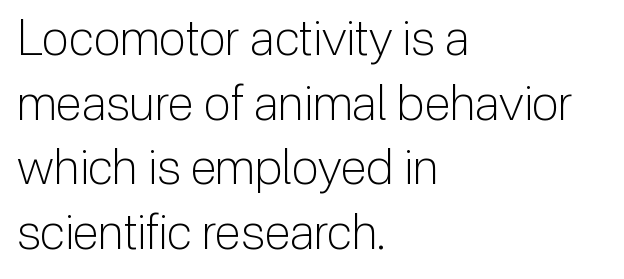
Alignment: flush left. Weight: in the light-to-regular range. Each letter's strokes conclude bluntly, with no projecting serifs. The baseline area is clear.
